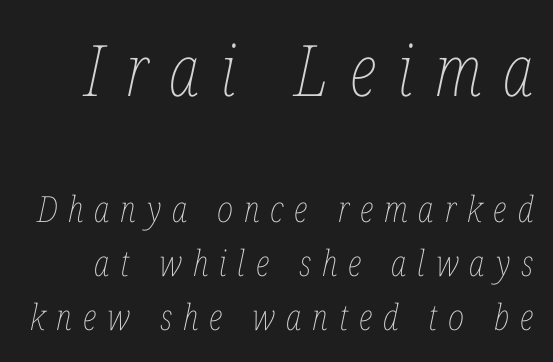
{"italic": "yes", "lean": "right", "slant_degrees": 12, "bold": "no", "weight": "thin", "width": "condensed", "stroke_contrast": "low", "x_height": "medium", "monospaced": "no", "underline": "no", "line_spacing": "normal", "line_spacing_ratio": 1.5, "letter_spacing": "wide", "letter_spacing_em": 0.3, "larger_block": "first", "size_ratio": 1.97, "glyph_px": 71}
